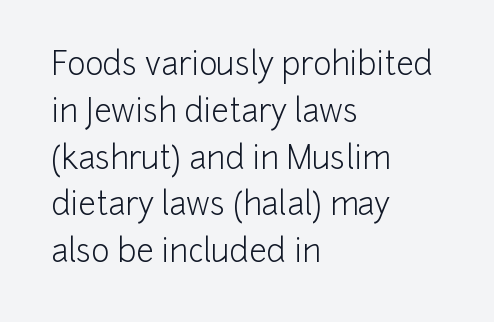
Q: Is the text bold? A: No.
Q: Is the text italic (slanted)? A: No, it is upright.
Q: Is the typeface a serif or a sans-serif typeface? A: Sans-serif.
Q: Is the text underlined? A: No.
Q: How is the paragraph aligned? A: Left-aligned.
Q: Is the spacing between letters normal or unusually wide? A: Normal.
Q: Is the spacing between lines tight, normal or loose? A: Normal.
Q: Width (condensed, normal, or wide)? A: Normal.
Q: Stroke contrast? A: Low.
Q: x-height? A: Medium.
Q: Monospaced? A: No.
